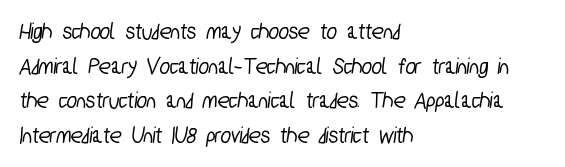
Q: Is the text underlined? A: No.
Q: How is the paragraph aligned? A: Left-aligned.
Q: Is the spacing between letters normal or unusually wide? A: Normal.
Q: Is the spacing between lines tight, normal or loose? A: Normal.
